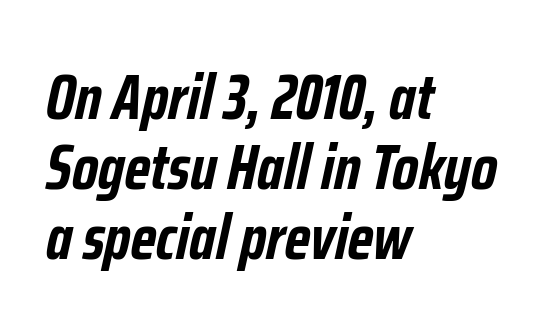
In terms of letterspacing, this is plain default setting. Underline: absent. Varying glyph widths throughout — classic text-font behaviour. The text block is weighted toward the left margin, trailing off unevenly rightward. Emphasis-style slanted type is in use. If you measured baseline to baseline, you'd find a short distance.
